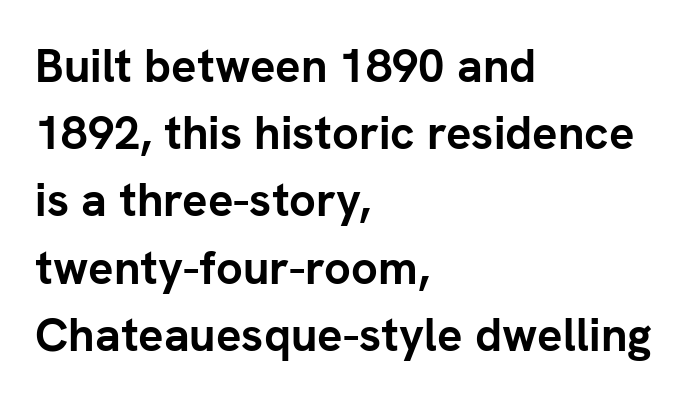
Ordinary non-slanted type is in use. Nothing unusual about the tracking: characters are spaced as the font intends. The passage is arranged the way most books set body copy — flush left. Summary of vertical rhythm: regular, with standard interline spacing.
